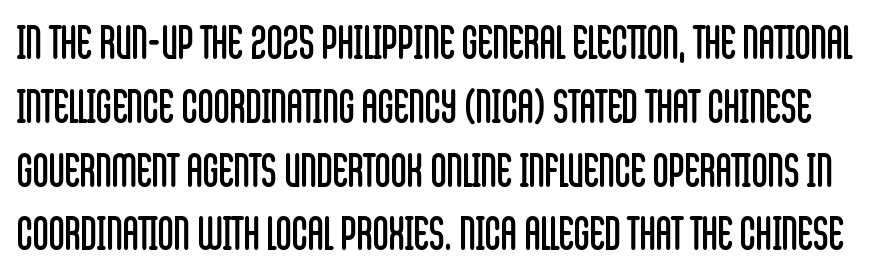
The image shows 44 px regular-weight, condensed sans-serif type, upright; set normal line spacing (1.45x), normal letter spacing, not underlined; low stroke contrast and a large x-height.
